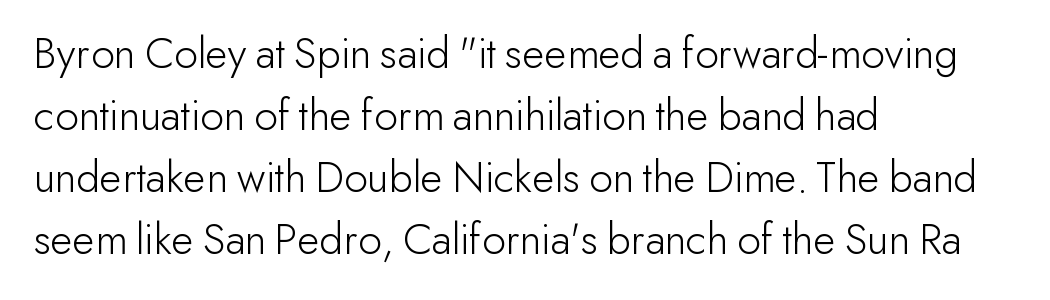
The image shows 46 px light sans-serif type, upright; set left-aligned, normal line spacing (1.35x), normal letter spacing, not underlined; low stroke contrast and a small x-height.
